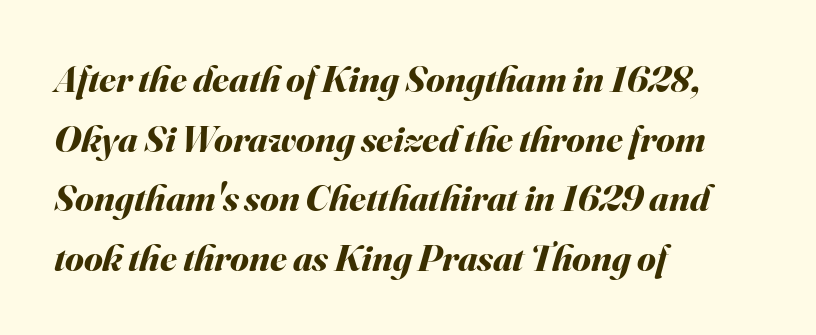
{"italic": "yes", "lean": "right", "slant_degrees": 16, "bold": "yes", "weight": "bold", "width": "normal", "stroke_contrast": "medium", "x_height": "small", "monospaced": "no", "underline": "no", "align": "left", "line_spacing": "normal", "line_spacing_ratio": 1.57, "letter_spacing": "normal", "letter_spacing_em": 0.0, "glyph_px": 38}
